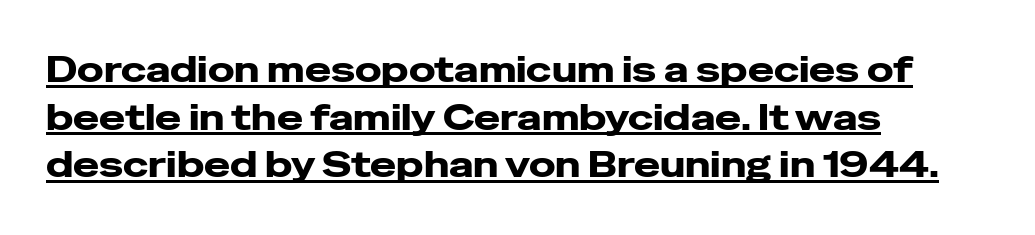
A dark, heavy texture on the line: the type is bold. When letters stand straight like this, we call the style roman or upright. The rendered words wear a rule along their underside. Nope, no serifs anywhere on these letters. This sample keeps an unexceptional amount of space between lines. Casual observation: everything's shoved over to the left.
